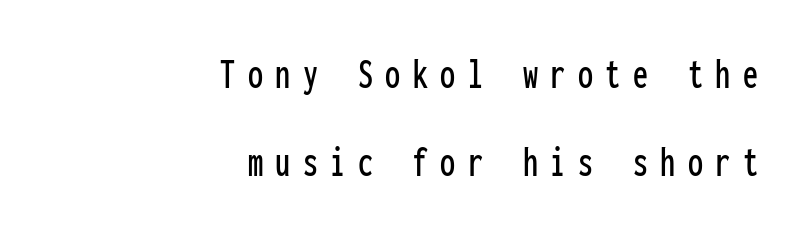
If you drew a line through each stem, it would be perfectly vertical. A typesetter would call this heavily tracked-out type. If you measured baseline to baseline, you'd find a long distance. The letters march in equal steps, a hallmark of fixed-pitch type. These lines are set flush right with a ragged left edge. Only glyphs here, with clear space below each row.
